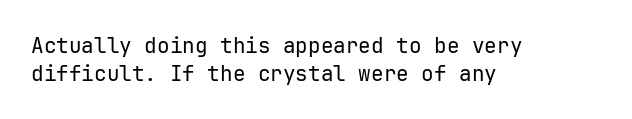
The paragraph has a hard left edge and a soft right edge. Rows of type keep a routine distance in the vertical direction. The letters sit at their default tracking, neither squeezed nor spread. Posture: vertical.
